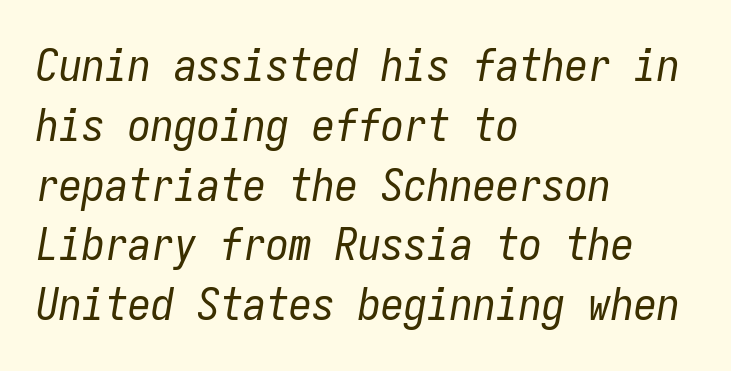
Has an underline been added? It has not. The gaps between neighbouring characters are ordinary and unremarkable. How would I describe the line gaps? Plain and ordinary. Style check: oblique.
